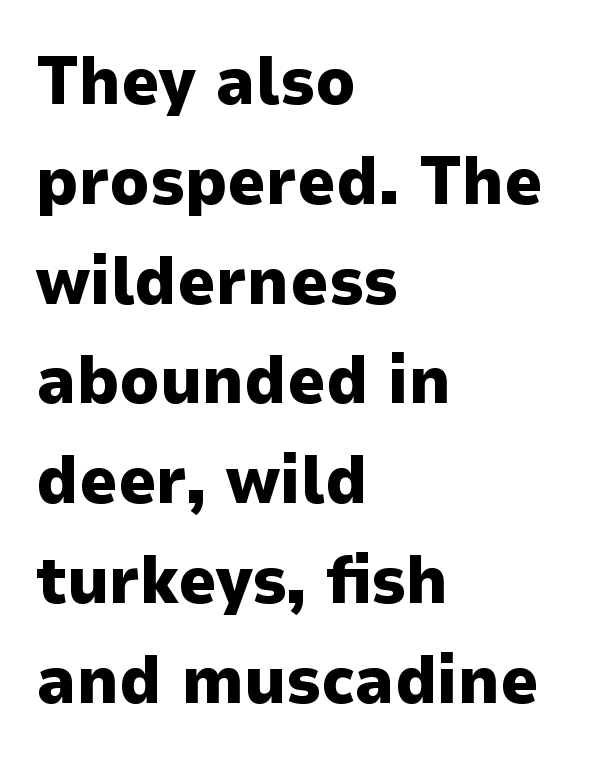
The letterforms sit shoulder to shoulder at normal distance. Quick note: interline space is typical. This rendering employs a face without finishing strokes, i.e., a sans-serif. No word sits above an underline.
